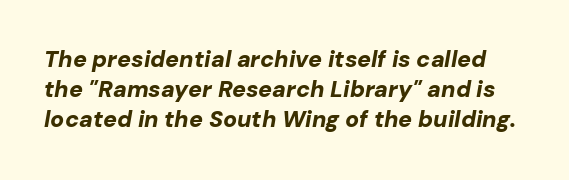
The image shows 23 px bold type, italic (leaning right); set normal line spacing (1.31x), normal letter spacing, not underlined.
